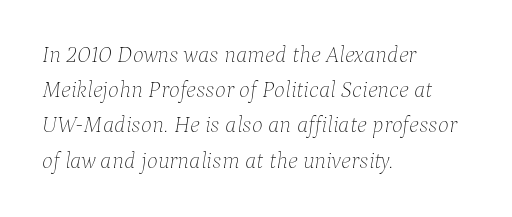
{"italic": "yes", "lean": "right", "slant_degrees": 9, "bold": "no", "underline": "no", "align": "left", "line_spacing": "normal", "line_spacing_ratio": 1.53, "letter_spacing": "normal", "letter_spacing_em": 0.0, "glyph_px": 23}
